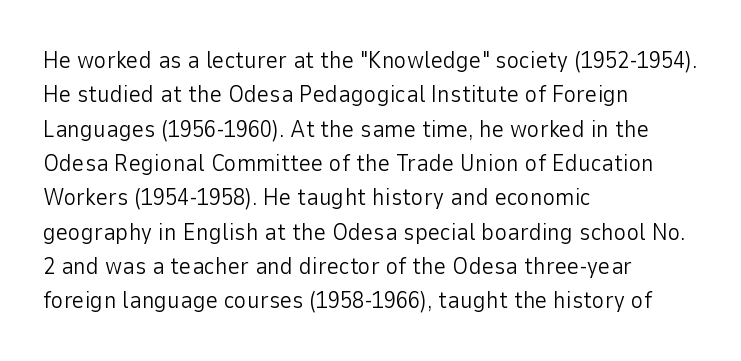
The image shows 24 px text type, upright; set left-aligned, normal line spacing (1.43x), normal letter spacing, not underlined.
